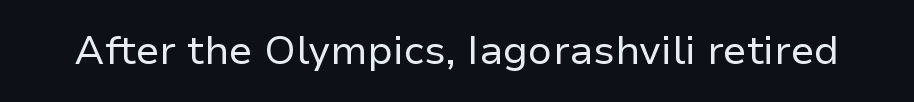
The image shows 40 px regular-weight sans-serif type, upright; set normal letter spacing, not underlined; low stroke contrast and a medium x-height.
